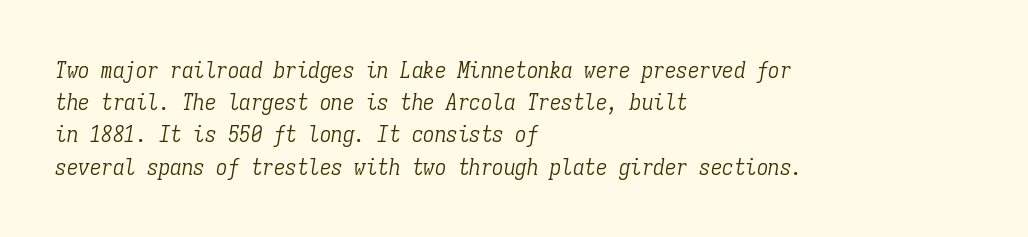
The image shows 23 px text type, italic (leaning right); set left-aligned, normal line spacing (1.4x), normal letter spacing, not underlined.
